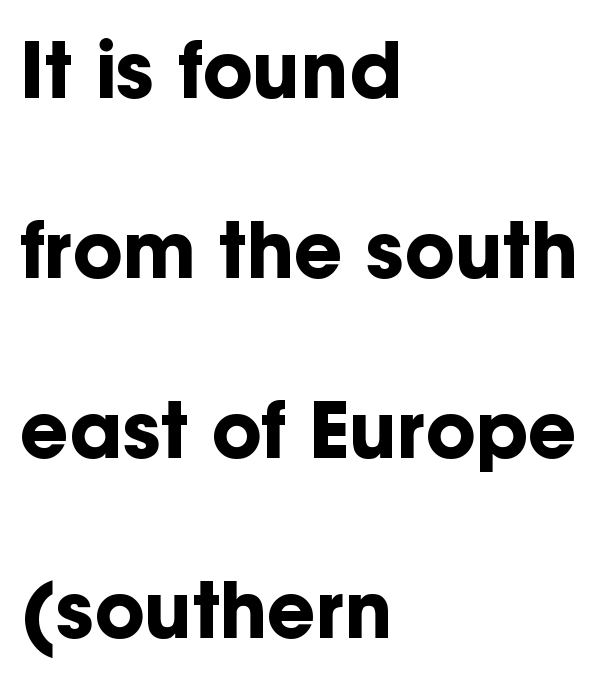
{"serif": "no", "italic": "no", "bold": "yes", "weight": "bold", "width": "normal", "stroke_contrast": "low", "x_height": "medium", "monospaced": "no", "underline": "no", "align": "left", "line_spacing": "loose", "line_spacing_ratio": 2.37, "letter_spacing": "normal", "letter_spacing_em": 0.0, "glyph_px": 76}
